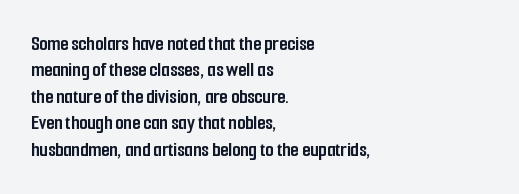
The image shows 21 px bold type, upright; set left-aligned, normal line spacing (1.26x), normal letter spacing, not underlined.
